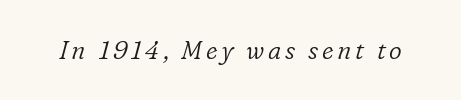
{"italic": "yes", "lean": "right", "slant_degrees": 16, "bold": "no", "underline": "no", "glyph_px": 25}
